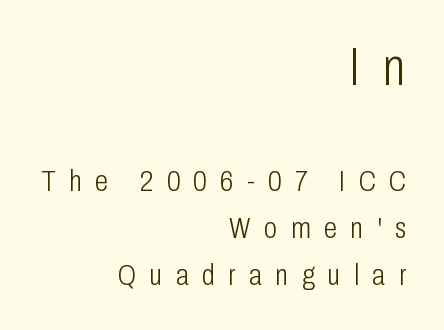
Q: Is the text bold? A: No.
Q: Is the text italic (slanted)? A: No, it is upright.
Q: Is the typeface a serif or a sans-serif typeface? A: Sans-serif.
Q: Is the text underlined? A: No.
Q: How is the paragraph aligned? A: Right-aligned.
Q: Is the spacing between letters normal or unusually wide? A: Unusually wide.
Q: Is the spacing between lines tight, normal or loose? A: Normal.
Q: Which block of text is set in a larger size, the first (top) or the second (bottom)? A: The first (top) one.
Q: Width (condensed, normal, or wide)? A: Condensed.
Q: Stroke contrast? A: Low.
Q: x-height? A: Medium.
Q: Monospaced? A: No.
